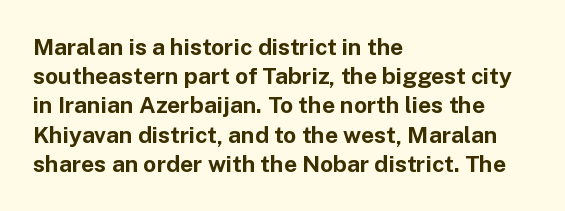
The image shows 23 px bold type, upright; set left-aligned, normal line spacing (1.27x), normal letter spacing, not underlined.
